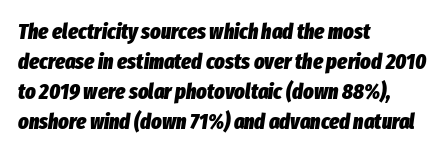
The typography opts for an oblique posture over an upright one. Typesetter's note: full bold, strokes at maximum text heaviness. Horizontally, the lines are justified to the leading edge only. The passage shown is not underscored anywhere. Normally led — the rows are evenly, conventionally spaced. The passage shown has conventional tracking throughout.
